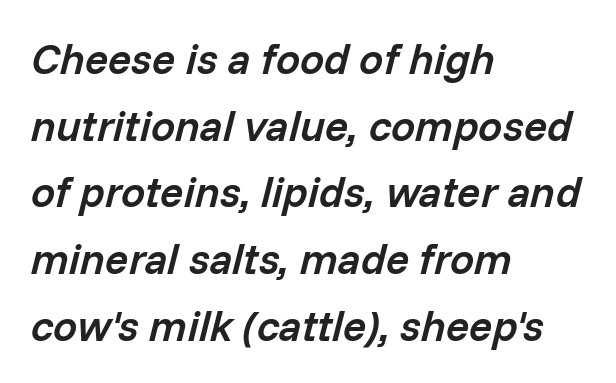
Q: Is the text bold? A: Semi-bold.
Q: Is the text italic (slanted)? A: Yes, it leans right by about 14 degrees.
Q: Is the text underlined? A: No.
Q: How is the paragraph aligned? A: Left-aligned.
Q: Is the spacing between letters normal or unusually wide? A: Normal.
Q: Is the spacing between lines tight, normal or loose? A: Normal.
Q: Width (condensed, normal, or wide)? A: Normal.
Q: Stroke contrast? A: Low.
Q: x-height? A: Medium.
Q: Monospaced? A: No.
